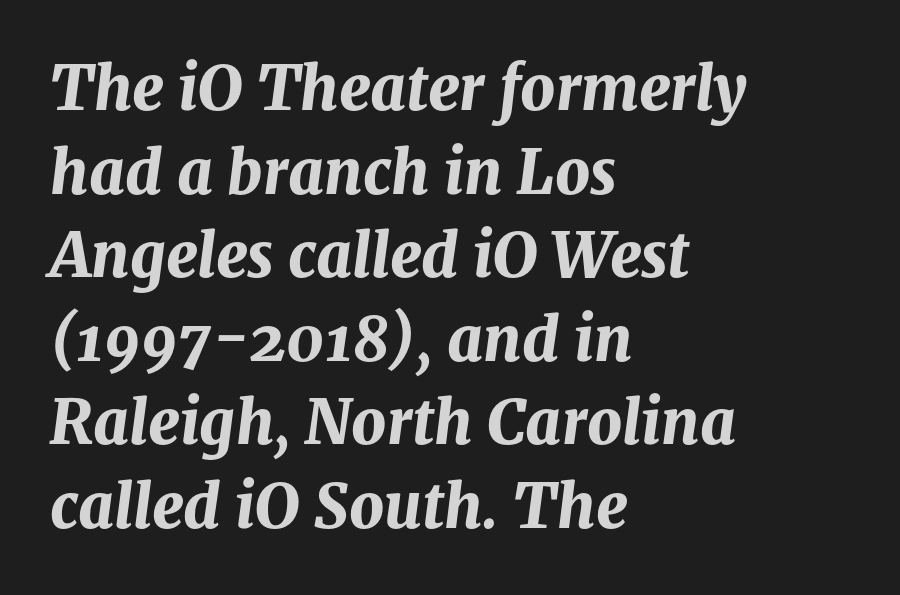
Here the glyphs are tracked normally, forming tight word shapes. The text carries the slant typical of an italic or oblique font. Typographic density is high because the face is bold. Leftover space on each line is placed entirely after the last word.
